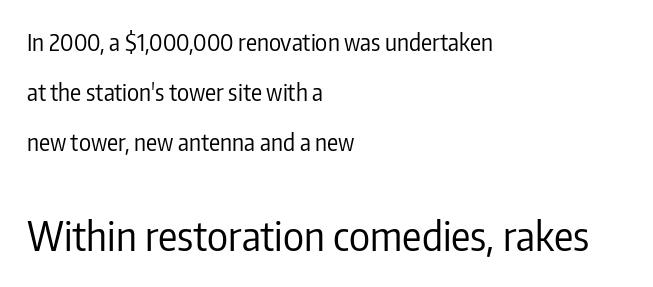
This sample has the flowing, uneven cadence of proportional lettering. The rendering keeps characters at their native spacing. Small over large — that's the arrangement of the two blocks here. Weight: in the light-to-regular range. Honestly, the rows look like they've been pulled way apart. The lettering holds an erect, upright posture throughout.
